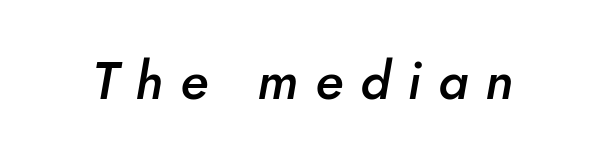
These lines are rendered in a variable-pitch font. A typesetter would call this heavily tracked-out type. What weight is shown? A semibold, between regular and bold. An italicized treatment has been applied to the whole sample. Glance below the letters and you will spot only blank space.
